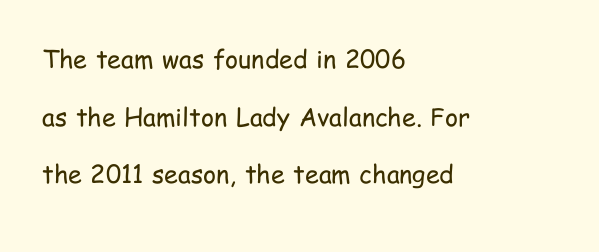
Q: Is the text bold? A: No.
Q: Is the text italic (slanted)? A: No, it is upright.
Q: Is the text underlined? A: No.
Q: How is the paragraph aligned? A: Left-aligned.
Q: Is the spacing between letters normal or unusually wide? A: Normal.
Q: Is the spacing between lines tight, normal or loose? A: Loose.
